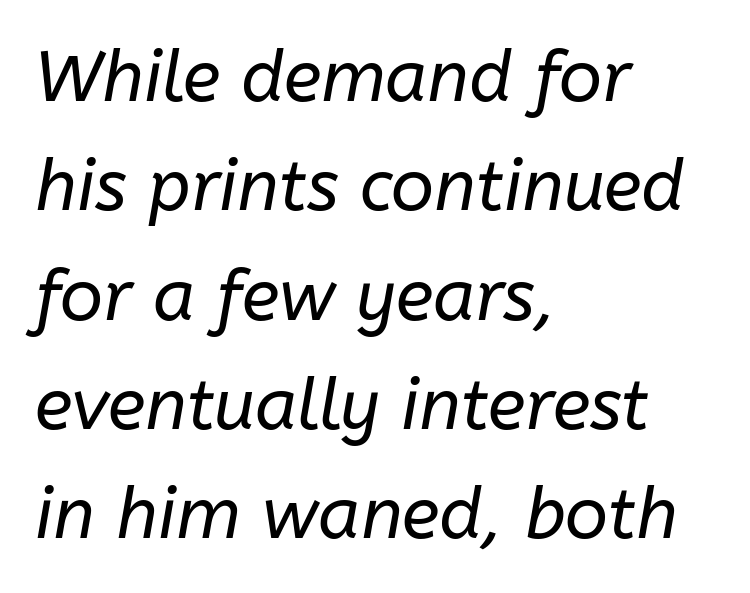
Q: Is the text bold? A: No.
Q: Is the text italic (slanted)? A: Yes, it leans right by about 10 degrees.
Q: Is the text underlined? A: No.
Q: How is the paragraph aligned? A: Left-aligned.
Q: Is the spacing between letters normal or unusually wide? A: Normal.
Q: Is the spacing between lines tight, normal or loose? A: Normal.
Q: Width (condensed, normal, or wide)? A: Normal.
Q: Stroke contrast? A: Low.
Q: x-height? A: Medium.
Q: Monospaced? A: No.
